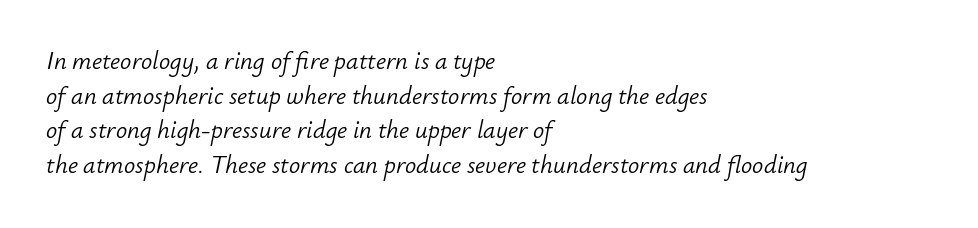
The gap between lines stays unmarked. The cut favours lightness, reaching ordinary text weight at its darkest. Look at the tracking — it's just the regular setting, nothing added. Visually the block forms a straight wall on the left and a jagged coastline on the right.
